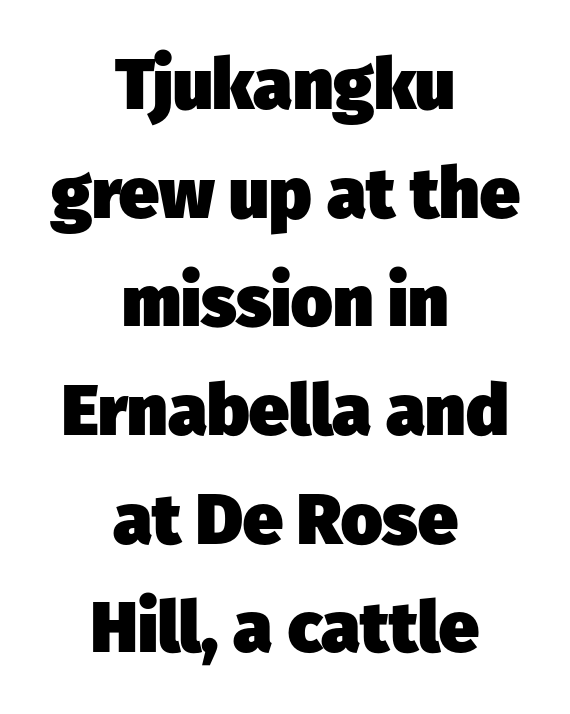
Q: Is the text bold? A: Yes.
Q: Is the typeface a serif or a sans-serif typeface? A: Sans-serif.
Q: Is the text underlined? A: No.
Q: How is the paragraph aligned? A: Centered.
Q: Is the spacing between letters normal or unusually wide? A: Normal.
Q: Is the spacing between lines tight, normal or loose? A: Normal.
Q: Width (condensed, normal, or wide)? A: Normal.
Q: Stroke contrast? A: Low.
Q: x-height? A: Medium.
Q: Monospaced? A: No.
